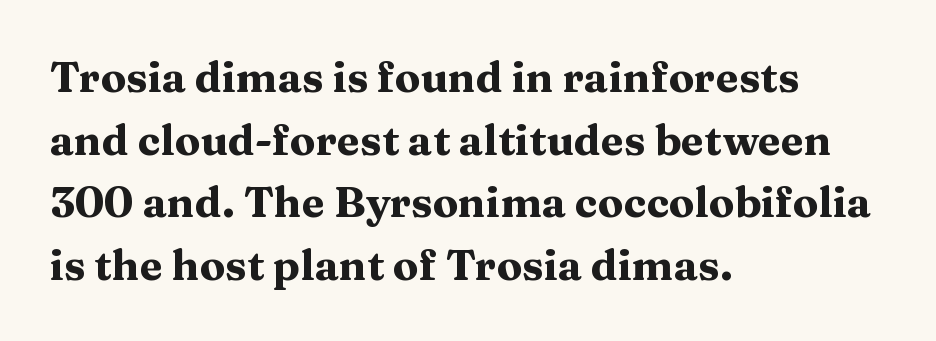
The type family on display is of the serif kind. Descenders hang freely into open space. When letters stand straight like this, we call the style roman or upright. The letters sit at their default tracking, neither squeezed nor spread. The strokes are fattened all the way to bold. Proportional: the letters do not fall into vertical columns.
